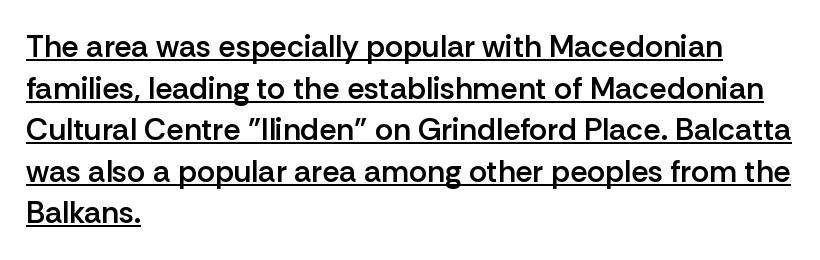
The image shows 31 px semibold sans-serif type, upright; set left-aligned, normal line spacing (1.34x), normal letter spacing, underlined; low stroke contrast and a medium x-height.
